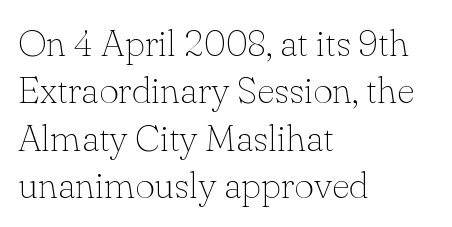
The image shows 38 px thin serif type, upright; set left-aligned, normal line spacing (1.25x), normal letter spacing, not underlined; low stroke contrast and a small x-height.
